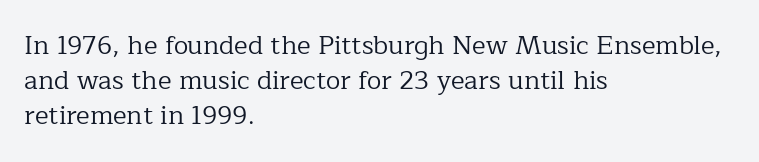
Q: Is the text bold? A: No.
Q: Is the text italic (slanted)? A: No, it is upright.
Q: Is the text underlined? A: No.
Q: How is the paragraph aligned? A: Left-aligned.
Q: Is the spacing between letters normal or unusually wide? A: Normal.
Q: Is the spacing between lines tight, normal or loose? A: Normal.
